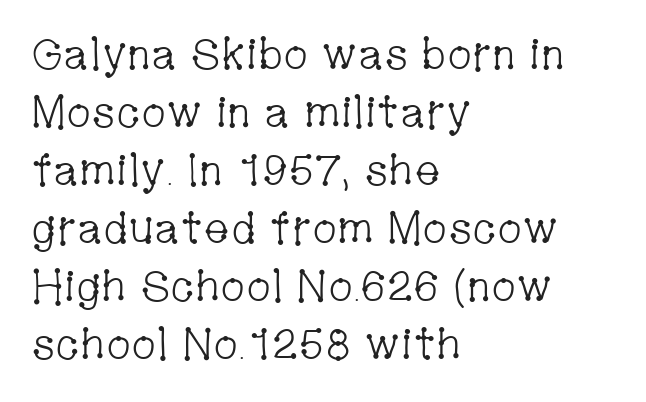
{"serif": "yes", "italic": "no", "bold": "no", "weight": "light", "width": "condensed", "stroke_contrast": "low", "x_height": "medium", "monospaced": "no", "underline": "no", "align": "left", "line_spacing": "normal", "line_spacing_ratio": 1.32, "letter_spacing": "normal", "letter_spacing_em": 0.0, "glyph_px": 44}
